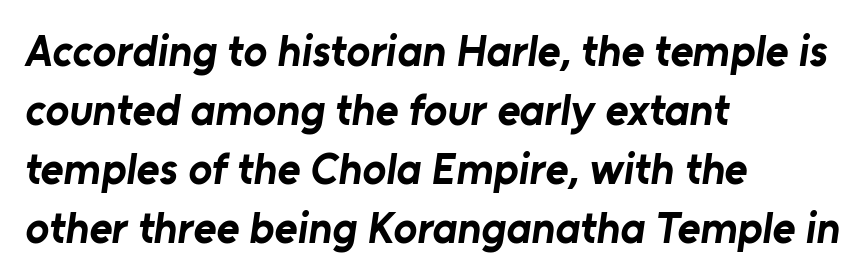
Line beginnings align vertically; line endings do not. The rows are spaced the way most documents space them. Only glyphs here, with clear space below each row. Classification — sans serif. Is this a fixed-width face? No — the glyphs have proportional, varying widths.
